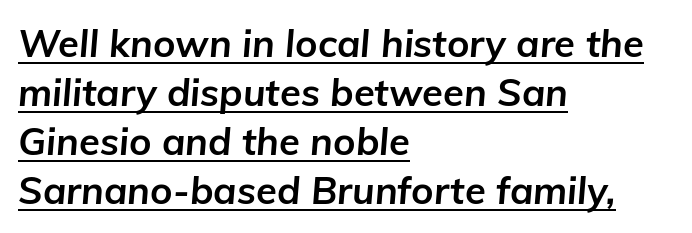
The image shows 38 px bold type, italic (leaning right); set left-aligned, normal line spacing (1.29x), normal letter spacing, underlined; low stroke contrast and a medium x-height.
